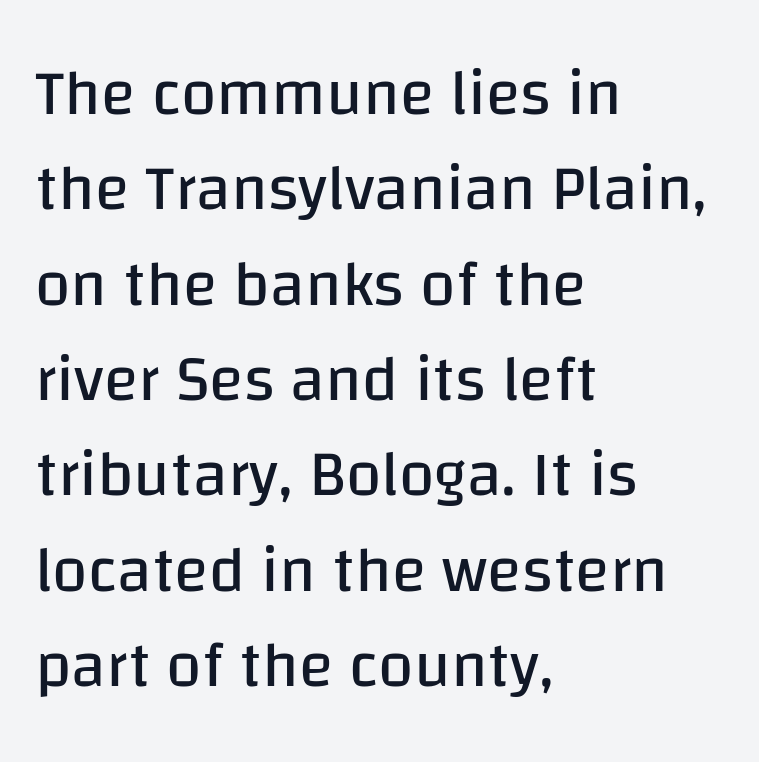
The image shows 64 px regular-weight sans-serif type, upright; set left-aligned, normal line spacing (1.49x), normal letter spacing, not underlined; low stroke contrast and a large x-height.
